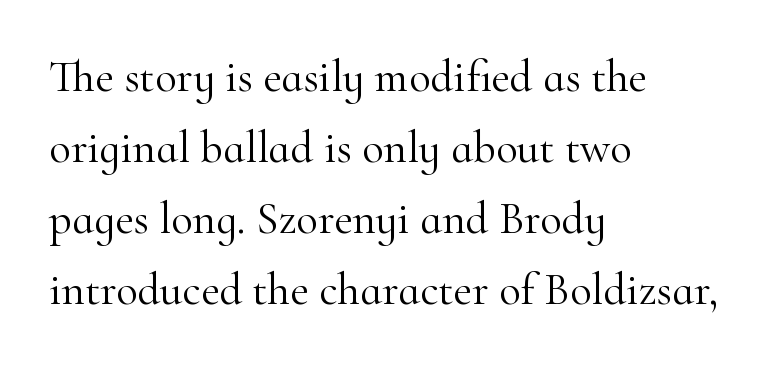
The image shows 45 px light serif type, upright; set left-aligned, normal line spacing (1.58x), normal letter spacing, not underlined; high stroke contrast and a small x-height.
